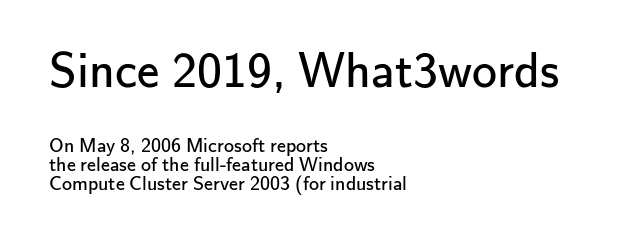
{"serif": "no", "italic": "no", "bold": "no", "weight": "regular", "width": "normal", "stroke_contrast": "low", "x_height": "small", "monospaced": "no", "underline": "no", "align": "left", "line_spacing": "tight", "line_spacing_ratio": 0.96, "letter_spacing": "normal", "letter_spacing_em": 0.0, "larger_block": "first", "size_ratio": 2.5, "glyph_px": 50}
